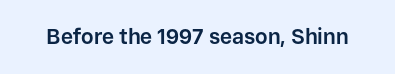
{"italic": "no", "bold": "yes", "underline": "no", "letter_spacing": "normal", "letter_spacing_em": 0.0, "glyph_px": 21}
